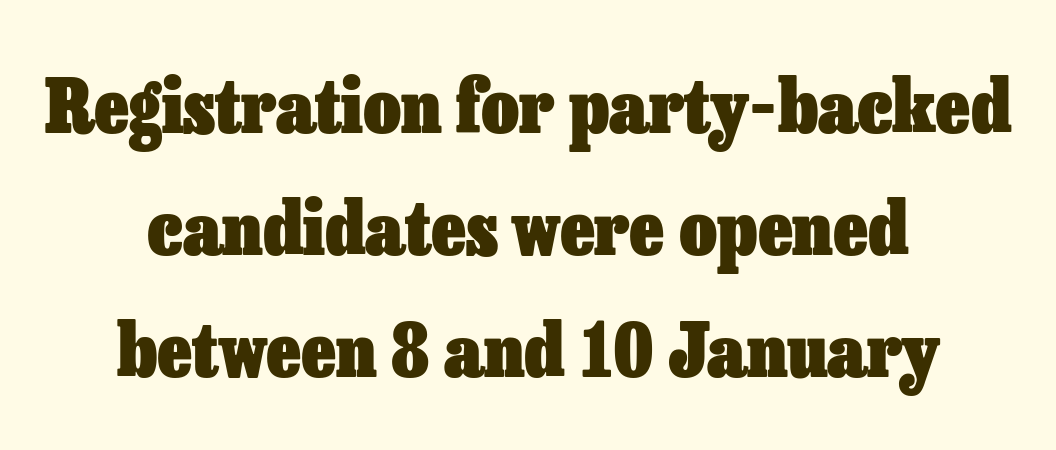
Varying glyph widths throughout — classic text-font behaviour. The passage shown has conventional tracking throughout. If you folded the block vertically in half, each line would mirror itself in length. Tall strokes in this sample are plumb rather than angled. The line-height multiplier appears to be the usual default.
